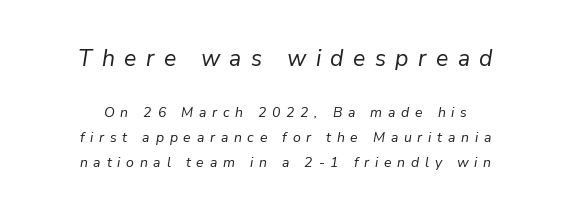
Look at the glyph heights: the upper group is clearly the bigger setting. Underlining? Definitely not there. Each word looks stretched out because of the extra space between its letters. This sample is center-justified, so both line endings float freely.
